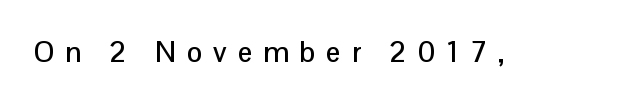
The image shows 29 px sans-serif type, upright; set unusually wide letter spacing (+0.37 em), not underlined; low stroke contrast and a medium x-height.
